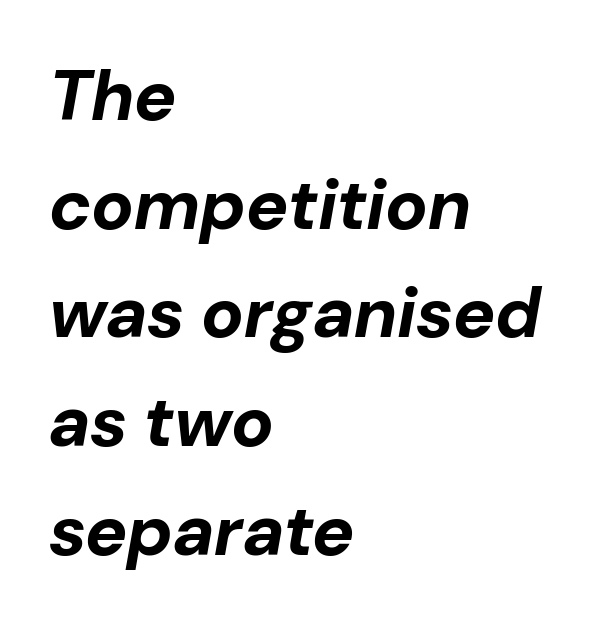
{"italic": "yes", "lean": "right", "slant_degrees": 10, "bold": "yes", "weight": "bold", "width": "normal", "stroke_contrast": "low", "x_height": "medium", "monospaced": "no", "underline": "no", "align": "left", "line_spacing": "normal", "line_spacing_ratio": 1.53, "letter_spacing": "normal", "letter_spacing_em": 0.0, "glyph_px": 71}
